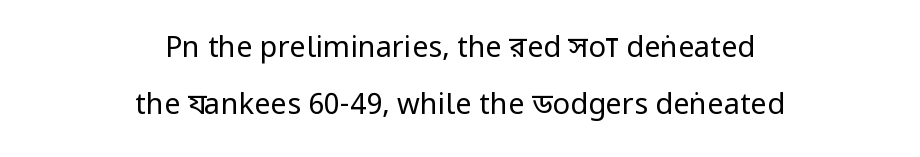
The image shows 29 px regular-weight, condensed sans-serif type, upright; set centered, loose line spacing (1.97x), normal letter spacing, not underlined; low stroke contrast and a large x-height.
